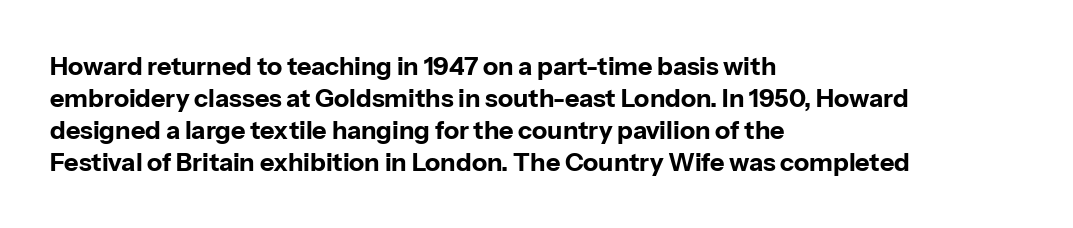
{"italic": "no", "bold": "yes", "underline": "no", "align": "left", "line_spacing": "normal", "line_spacing_ratio": 1.28, "letter_spacing": "normal", "letter_spacing_em": 0.0, "glyph_px": 25}
